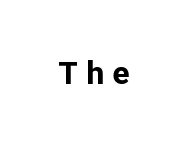
The image shows 31 px bold sans-serif type, upright; set unusually wide letter spacing (+0.29 em), not underlined; low stroke contrast and a medium x-height.
